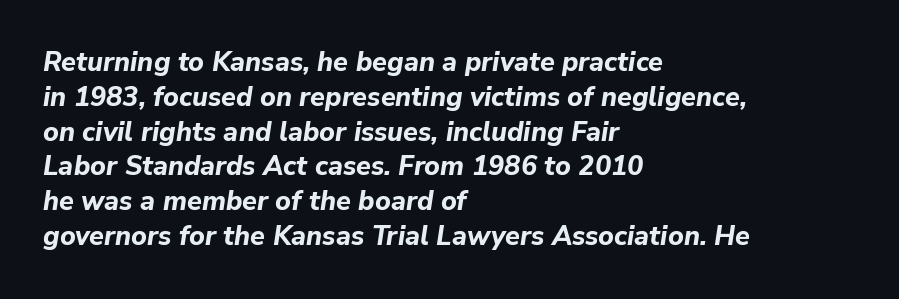
Rule under the text: the space is simply empty. The designer left line spacing at the default. Plenty of ink on the page — the face is bold. There's an unmistakable incline to the writing here. The compositor pushed each line to the left boundary.
